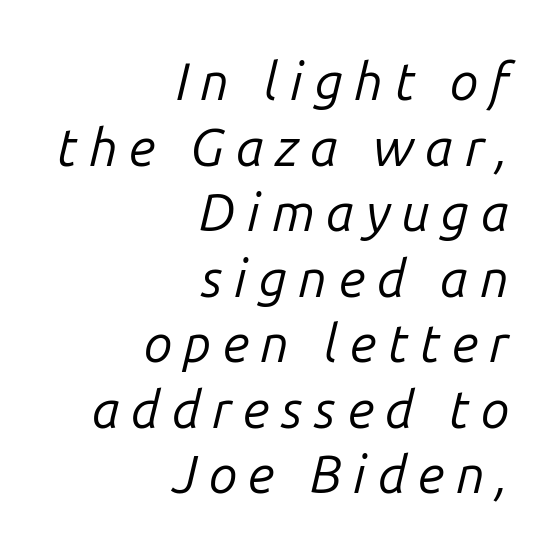
{"italic": "yes", "lean": "right", "slant_degrees": 14, "bold": "no", "weight": "regular", "width": "normal", "stroke_contrast": "low", "x_height": "medium", "monospaced": "no", "underline": "no", "align": "right", "line_spacing": "normal", "line_spacing_ratio": 1.26, "letter_spacing": "wide", "letter_spacing_em": 0.22, "glyph_px": 52}
